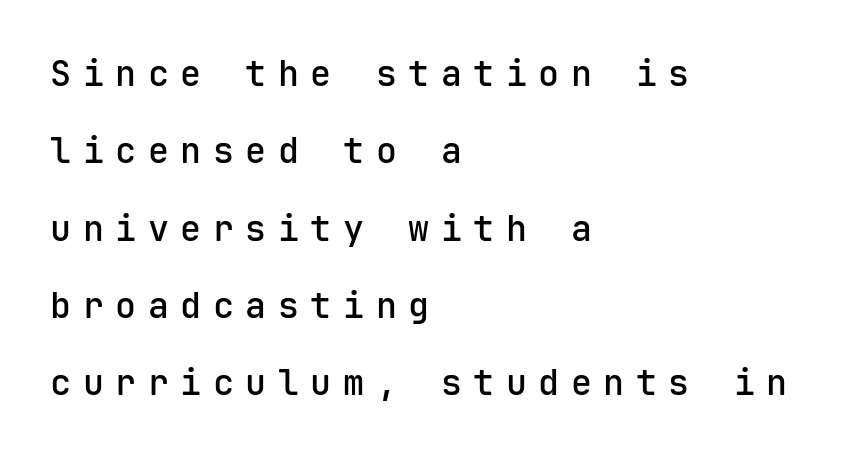
The image shows 35 px semibold sans-serif type, upright, monospaced; set left-aligned, loose line spacing (2.21x), unusually wide letter spacing (+0.33 em), not underlined; low stroke contrast and a medium x-height.
